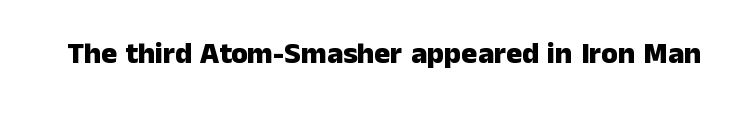
The image shows 30 px heavy sans-serif type, upright; set normal letter spacing, not underlined; low stroke contrast and a medium x-height.
